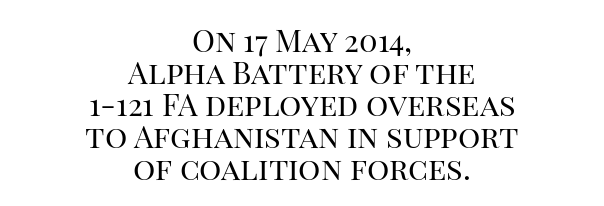
Q: Is the text bold? A: No.
Q: Is the text italic (slanted)? A: No, it is upright.
Q: Is the typeface a serif or a sans-serif typeface? A: Serif.
Q: Is the text underlined? A: No.
Q: How is the paragraph aligned? A: Centered.
Q: Is the spacing between letters normal or unusually wide? A: Normal.
Q: Is the spacing between lines tight, normal or loose? A: Tight.
Q: Width (condensed, normal, or wide)? A: Normal.
Q: Stroke contrast? A: High.
Q: x-height? A: Large.
Q: Monospaced? A: No.
